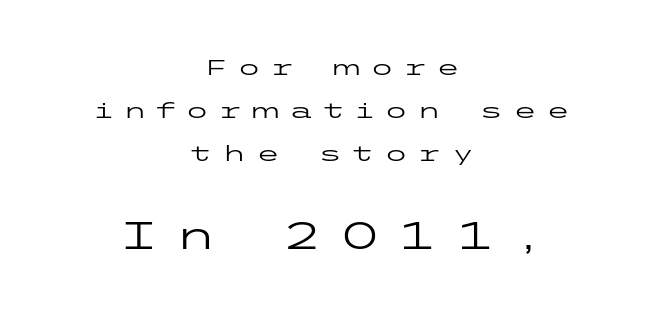
Q: Is the text bold? A: No.
Q: Is the text italic (slanted)? A: No, it is upright.
Q: Is the typeface a serif or a sans-serif typeface? A: Sans-serif.
Q: Is the text underlined? A: No.
Q: How is the paragraph aligned? A: Centered.
Q: Is the spacing between letters normal or unusually wide? A: Unusually wide.
Q: Is the spacing between lines tight, normal or loose? A: Loose.
Q: Which block of text is set in a larger size, the first (top) or the second (bottom)? A: The second (bottom) one.
Q: Width (condensed, normal, or wide)? A: Wide.
Q: Stroke contrast? A: Low.
Q: x-height? A: Medium.
